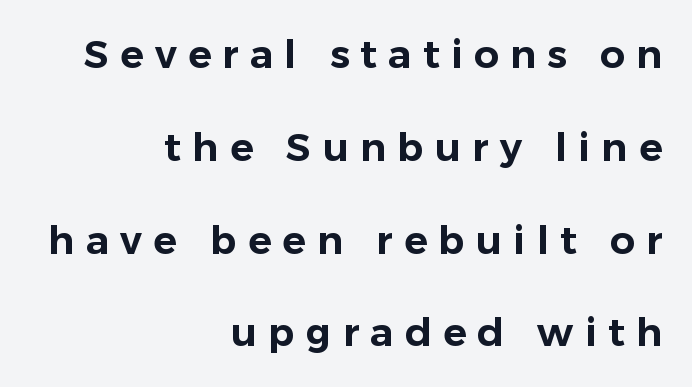
Q: Is the text italic (slanted)? A: No, it is upright.
Q: Is the typeface a serif or a sans-serif typeface? A: Sans-serif.
Q: Is the text underlined? A: No.
Q: How is the paragraph aligned? A: Right-aligned.
Q: Is the spacing between letters normal or unusually wide? A: Unusually wide.
Q: Is the spacing between lines tight, normal or loose? A: Loose.
Q: Width (condensed, normal, or wide)? A: Normal.
Q: Stroke contrast? A: Low.
Q: x-height? A: Medium.
Q: Monospaced? A: No.
